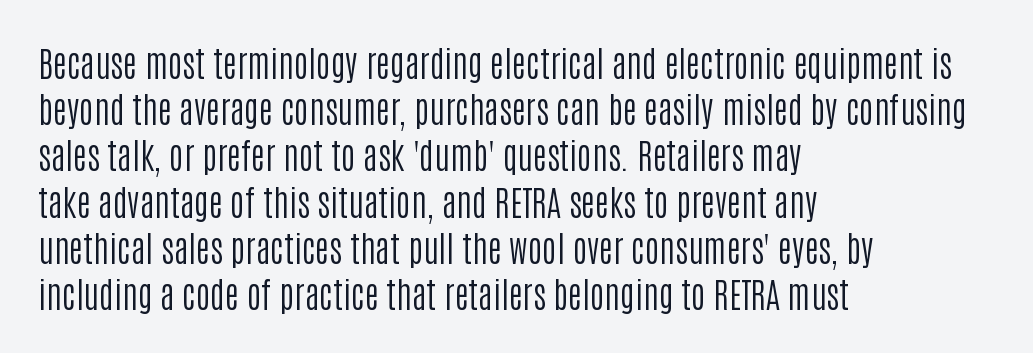
{"serif": "no", "italic": "no", "bold": "no", "weight": "regular", "width": "condensed", "stroke_contrast": "low", "x_height": "large", "monospaced": "no", "underline": "no", "align": "left", "line_spacing": "normal", "line_spacing_ratio": 1.32, "letter_spacing": "normal", "letter_spacing_em": 0.0, "glyph_px": 35}
